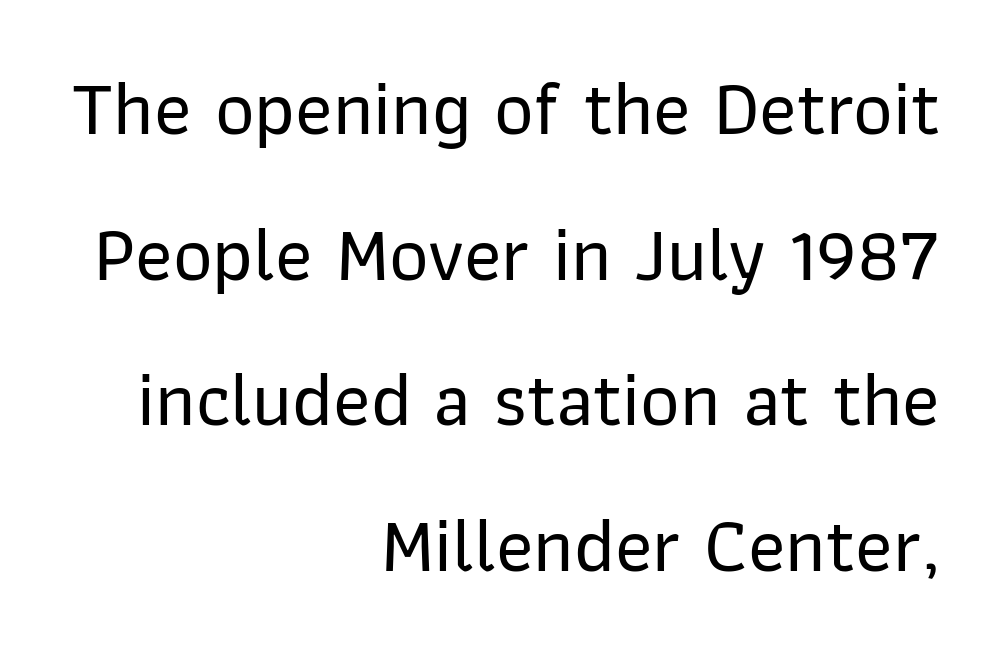
Q: Is the text italic (slanted)? A: No, it is upright.
Q: Is the typeface a serif or a sans-serif typeface? A: Sans-serif.
Q: Is the text underlined? A: No.
Q: How is the paragraph aligned? A: Right-aligned.
Q: Is the spacing between letters normal or unusually wide? A: Normal.
Q: Width (condensed, normal, or wide)? A: Normal.
Q: Stroke contrast? A: Low.
Q: x-height? A: Medium.
Q: Monospaced? A: No.
